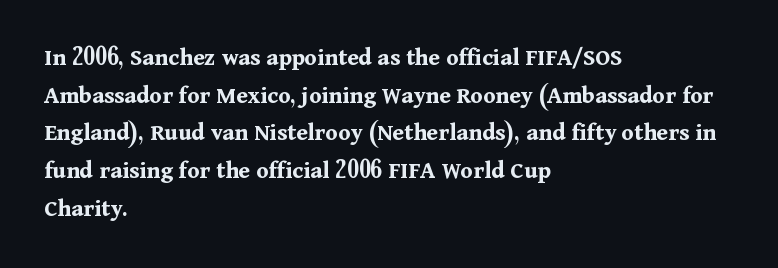
The image shows 25 px bold type, upright; set left-aligned, normal line spacing (1.51x), normal letter spacing, not underlined.
